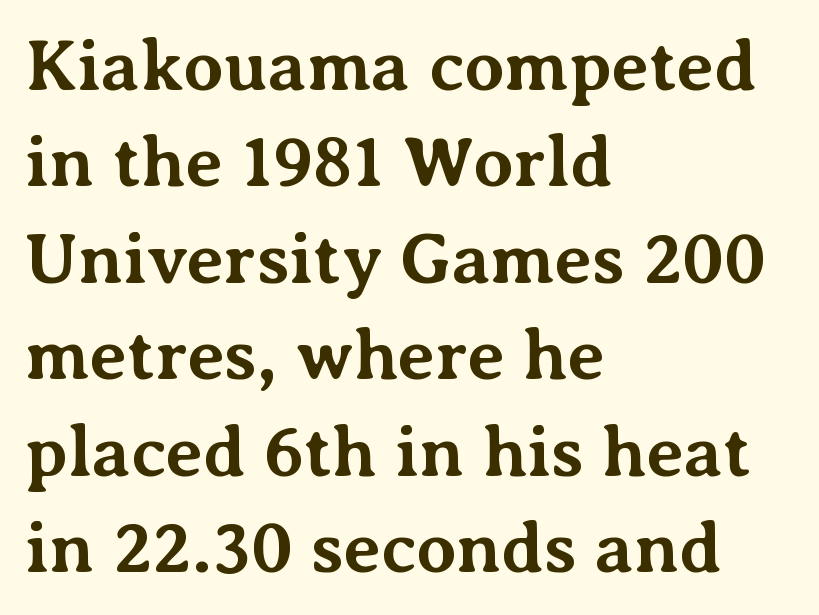
Q: Is the text bold? A: Yes.
Q: Is the text italic (slanted)? A: No, it is upright.
Q: Is the typeface a serif or a sans-serif typeface? A: Serif.
Q: Is the text underlined? A: No.
Q: How is the paragraph aligned? A: Left-aligned.
Q: Is the spacing between letters normal or unusually wide? A: Normal.
Q: Is the spacing between lines tight, normal or loose? A: Normal.
Q: Width (condensed, normal, or wide)? A: Normal.
Q: Stroke contrast? A: Medium.
Q: x-height? A: Medium.
Q: Monospaced? A: No.
